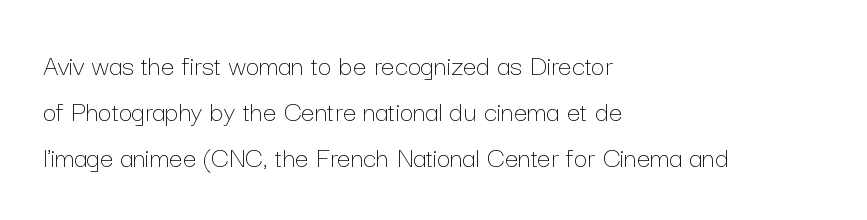
In CSS terms this would be text-align: left. Posture: straight, roman, zero tilt. Only glyphs here, with clear space below each row. The tracking reads as untouched default to a designer's eye. Leading: standard.
